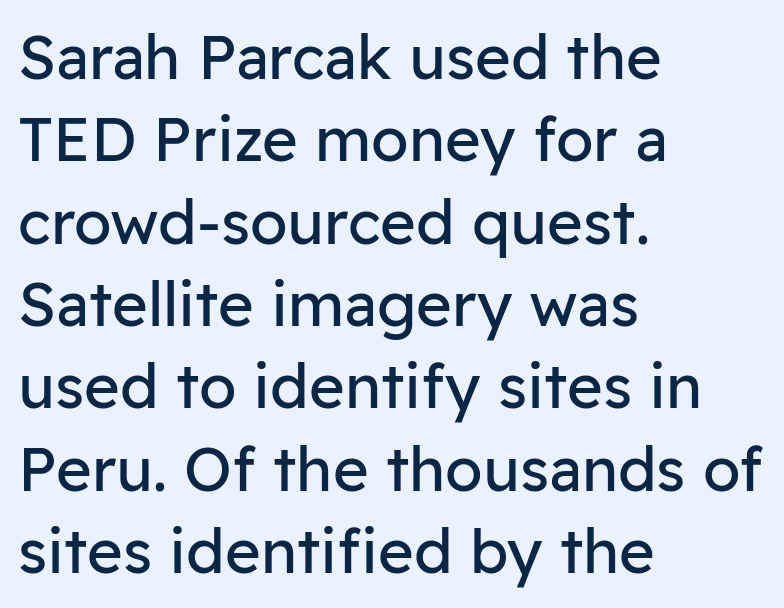
The image shows 61 px regular-weight sans-serif type, upright; set left-aligned, normal line spacing (1.35x), normal letter spacing, not underlined; low stroke contrast and a medium x-height.
